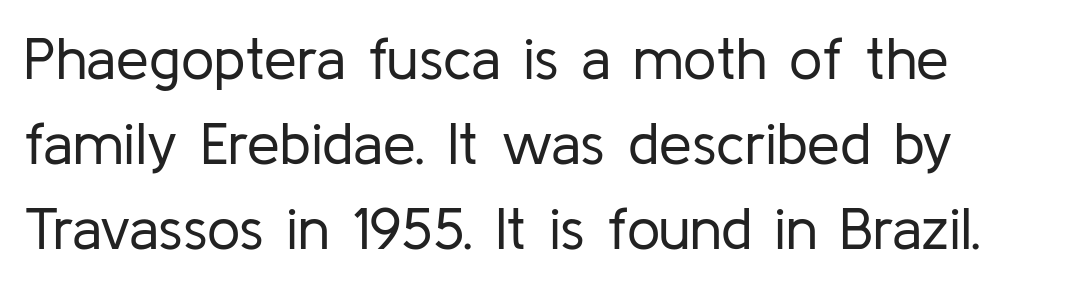
Q: Is the text bold? A: No.
Q: Is the text italic (slanted)? A: No, it is upright.
Q: Is the typeface a serif or a sans-serif typeface? A: Sans-serif.
Q: Is the text underlined? A: No.
Q: How is the paragraph aligned? A: Left-aligned.
Q: Is the spacing between letters normal or unusually wide? A: Normal.
Q: Is the spacing between lines tight, normal or loose? A: Normal.
Q: Width (condensed, normal, or wide)? A: Normal.
Q: Stroke contrast? A: Low.
Q: x-height? A: Medium.
Q: Monospaced? A: No.
